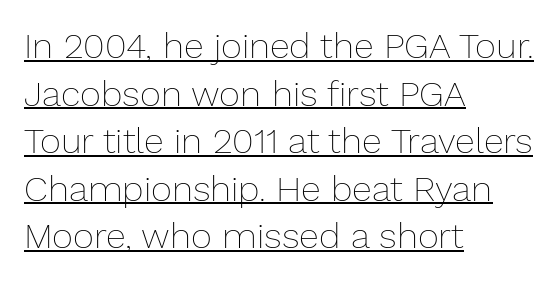
The image shows 36 px thin type, upright; set left-aligned, normal line spacing (1.32x), normal letter spacing, underlined; low stroke contrast and a medium x-height.
